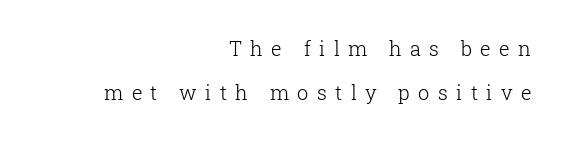
{"italic": "no", "bold": "no", "underline": "no", "align": "right", "line_spacing": "loose", "line_spacing_ratio": 2.22, "letter_spacing": "wide", "letter_spacing_em": 0.42, "glyph_px": 20}
